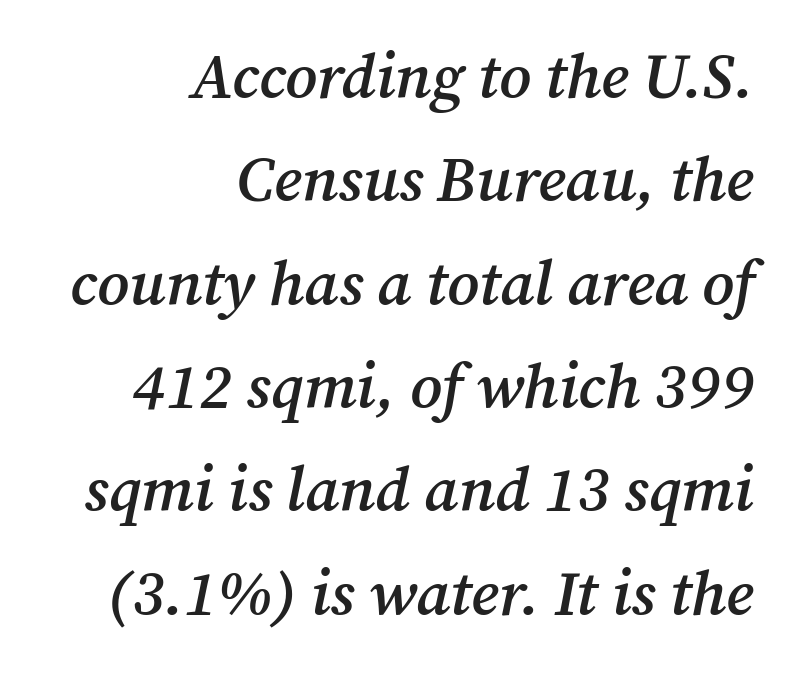
Character widths vary here, with narrow letters taking less room than wide ones. Regarding serifs, this sample has them. Which margin do the lines hug? The right one — the left edge is uneven. The rendering keeps characters at their native spacing. Clear beneath every line of the passage. Every letter is mildly thick-stroked: semibold rather than bold.
